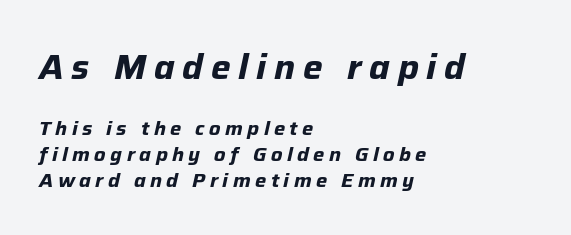
The image shows 35 px bold type, italic (leaning right); set left-aligned, normal line spacing (1.29x), unusually wide letter spacing (+0.22 em), not underlined; the first (top) block is 1.75x larger; low stroke contrast and a medium x-height.
